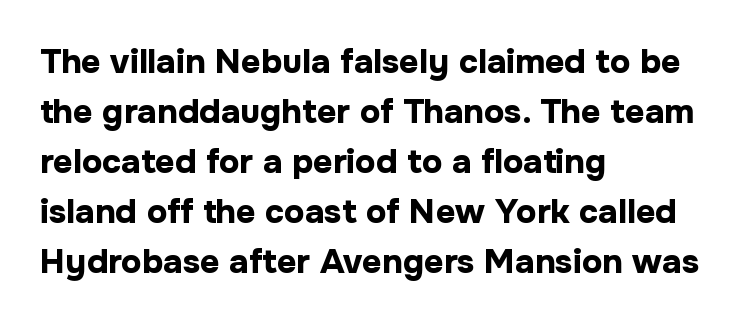
Q: Is the text bold? A: Yes.
Q: Is the text italic (slanted)? A: No, it is upright.
Q: Is the typeface a serif or a sans-serif typeface? A: Sans-serif.
Q: Is the text underlined? A: No.
Q: How is the paragraph aligned? A: Left-aligned.
Q: Is the spacing between letters normal or unusually wide? A: Normal.
Q: Is the spacing between lines tight, normal or loose? A: Normal.
Q: Width (condensed, normal, or wide)? A: Normal.
Q: Stroke contrast? A: Low.
Q: x-height? A: Medium.
Q: Monospaced? A: No.
